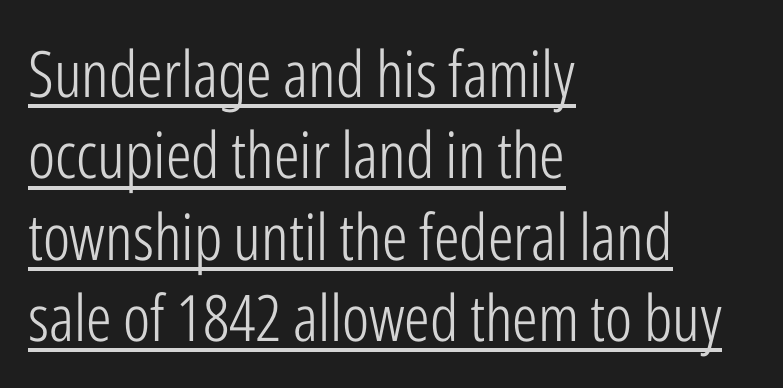
No feet cap the strokes, marking this as sans-serif type. Is this a fixed-width face? No — the glyphs have proportional, varying widths. Caption: lettering with a line underneath. The leading is moderate, giving the passage an even texture. Posture: straight, roman, zero tilt.
